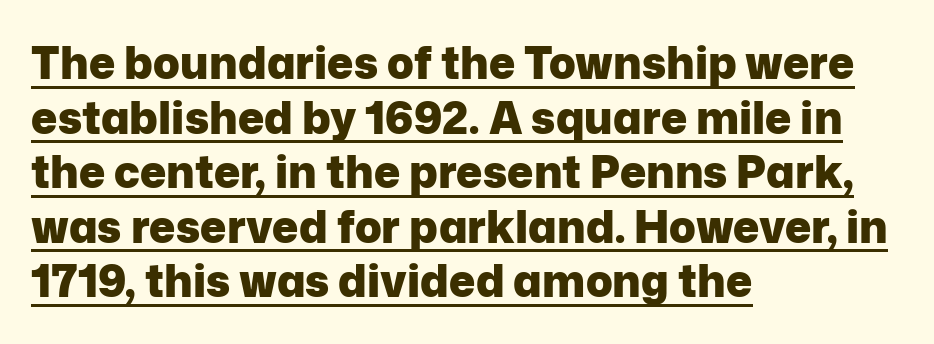
This sample has the flowing, uneven cadence of proportional lettering. The rag falls on the right side of this text block. Plenty of ink on the page — the face is bold. Nothing unusual about the tracking: characters are spaced as the font intends. This rendering employs a face without finishing strokes, i.e., a sans-serif.
